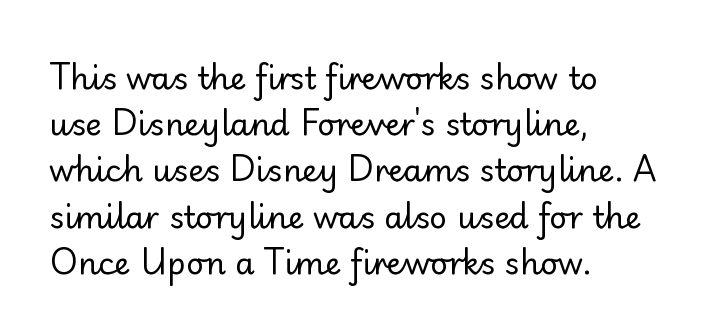
Leading matches the norm, producing a regular column. Words float on clear page, feet unadorned. The passage shown has conventional tracking throughout. The typography opts for an upright posture over an oblique one. Think standard paragraph weight, or any step lighter than that. The face used here is proportionally spaced, like ordinary book or web type.
